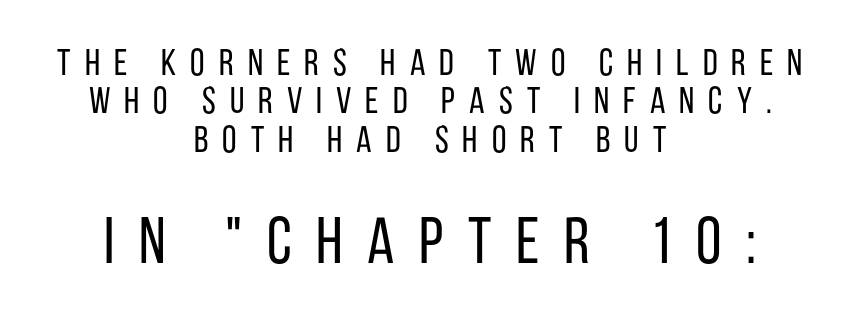
{"serif": "no", "italic": "no", "bold": "no", "weight": "regular", "width": "condensed", "stroke_contrast": "low", "x_height": "large", "monospaced": "no", "underline": "no", "align": "center", "line_spacing": "tight", "line_spacing_ratio": 1.04, "letter_spacing": "wide", "letter_spacing_em": 0.38, "larger_block": "second", "size_ratio": 1.76, "glyph_px": 65}
